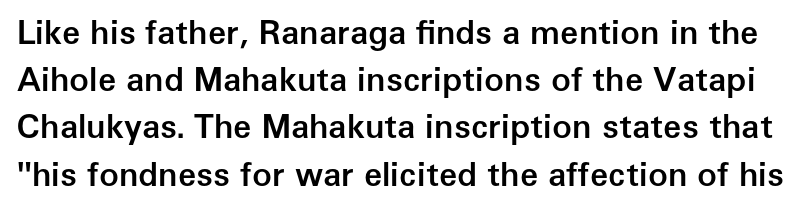
The image shows 33 px semibold sans-serif type, upright; set normal line spacing (1.43x), normal letter spacing, not underlined; low stroke contrast and a medium x-height.
